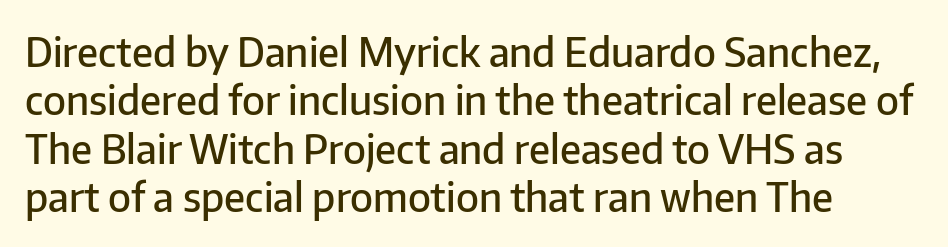
{"serif": "no", "italic": "no", "bold": "semi", "weight": "semibold", "width": "normal", "stroke_contrast": "low", "x_height": "medium", "monospaced": "no", "underline": "no", "align": "left", "line_spacing_ratio": 1.21, "letter_spacing": "normal", "letter_spacing_em": 0.0, "glyph_px": 40}
